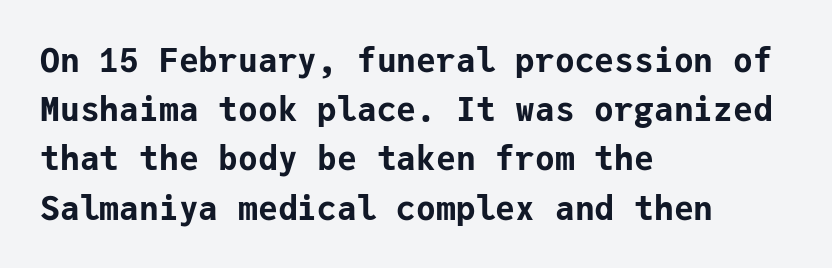
Summary of weight: heavy, a full bold. Does the copy run flush right? No — it runs flush left. In terms of leading, this rendering sits right in the middle. The passage shown is typeset with a sans-serif family. Descenders hang freely into open space.
